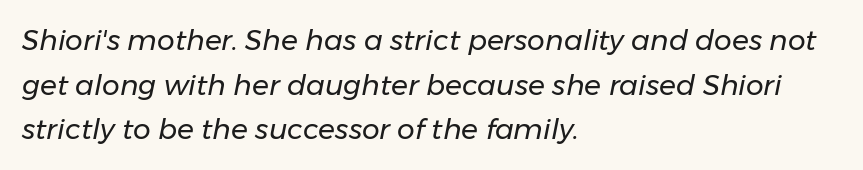
Q: Is the text bold? A: No.
Q: Is the text italic (slanted)? A: Yes, it leans right by about 11 degrees.
Q: Is the text underlined? A: No.
Q: How is the paragraph aligned? A: Left-aligned.
Q: Is the spacing between letters normal or unusually wide? A: Normal.
Q: Is the spacing between lines tight, normal or loose? A: Normal.
Q: Width (condensed, normal, or wide)? A: Normal.
Q: Stroke contrast? A: Low.
Q: x-height? A: Medium.
Q: Monospaced? A: No.
